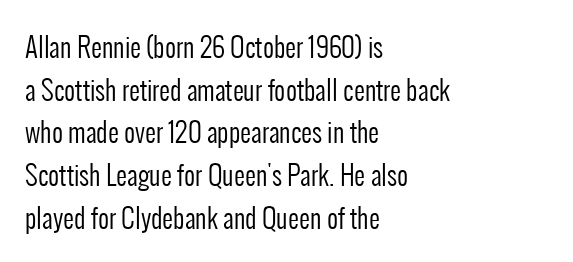
The image shows 27 px text type, upright; set left-aligned, normal line spacing (1.58x), normal letter spacing, not underlined.
